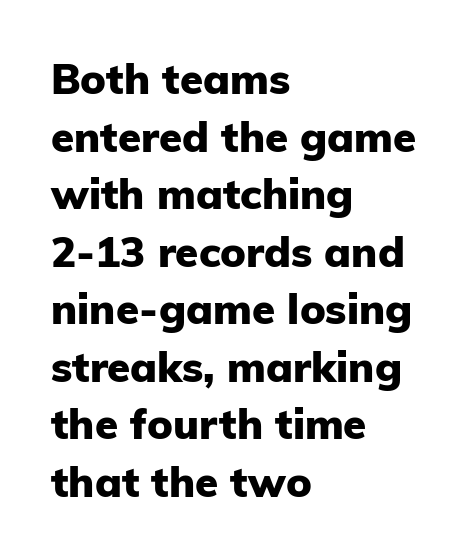
The image shows 42 px heavy sans-serif type, upright; set left-aligned, normal line spacing (1.37x), normal letter spacing, not underlined; low stroke contrast and a medium x-height.
